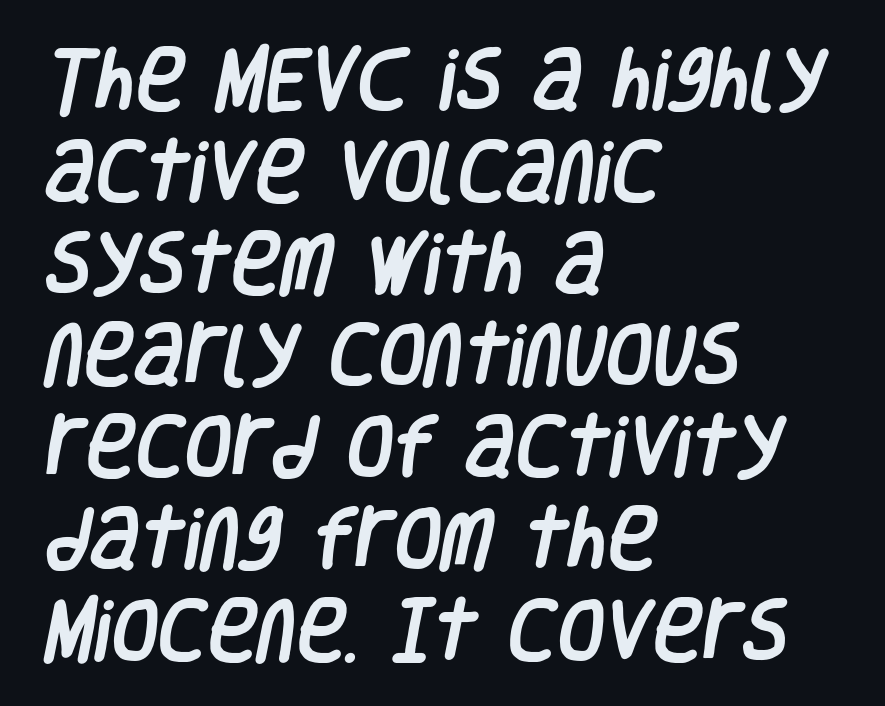
Q: Is the typeface a serif or a sans-serif typeface? A: Sans-serif.
Q: Is the text underlined? A: No.
Q: How is the paragraph aligned? A: Left-aligned.
Q: Is the spacing between letters normal or unusually wide? A: Normal.
Q: Is the spacing between lines tight, normal or loose? A: Normal.
Q: Width (condensed, normal, or wide)? A: Condensed.
Q: Stroke contrast? A: Low.
Q: x-height? A: Large.
Q: Monospaced? A: No.
